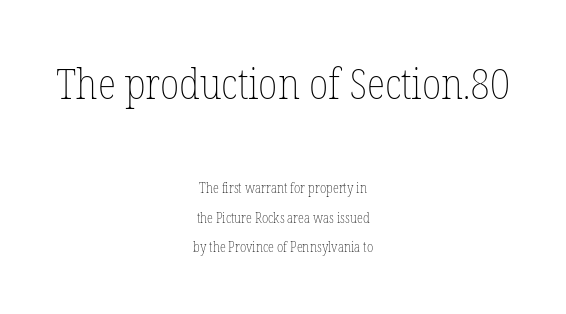
Q: Is the text bold? A: No.
Q: Is the text italic (slanted)? A: No, it is upright.
Q: Is the text underlined? A: No.
Q: How is the paragraph aligned? A: Centered.
Q: Is the spacing between letters normal or unusually wide? A: Normal.
Q: Is the spacing between lines tight, normal or loose? A: Loose.
Q: Which block of text is set in a larger size, the first (top) or the second (bottom)? A: The first (top) one.
Q: Width (condensed, normal, or wide)? A: Condensed.
Q: Stroke contrast? A: Low.
Q: x-height? A: Medium.
Q: Monospaced? A: No.
